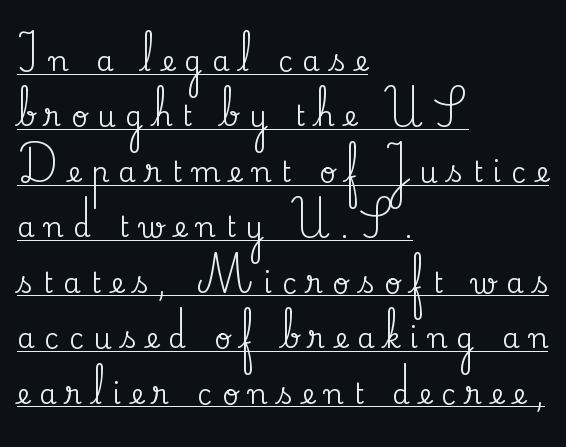
Q: Is the text italic (slanted)? A: No, it is upright.
Q: Is the typeface a serif or a sans-serif typeface? A: Serif.
Q: Is the text underlined? A: Yes.
Q: How is the paragraph aligned? A: Left-aligned.
Q: Is the spacing between letters normal or unusually wide? A: Unusually wide.
Q: Is the spacing between lines tight, normal or loose? A: Loose.
Q: Width (condensed, normal, or wide)? A: Normal.
Q: Stroke contrast? A: Medium.
Q: x-height? A: Small.
Q: Monospaced? A: No.
